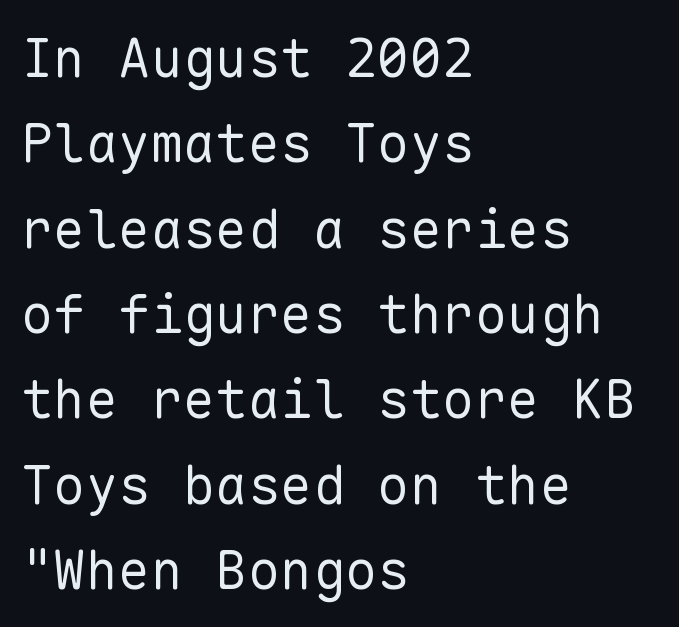
The image shows 54 px regular-weight sans-serif type, upright, monospaced; set left-aligned, normal line spacing (1.58x), normal letter spacing, not underlined; low stroke contrast and a medium x-height.
